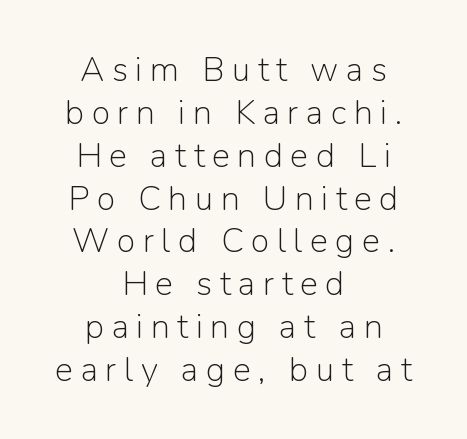
The image shows 34 px light sans-serif type, upright; set centered, normal line spacing (1.26x), unusually wide letter spacing (+0.22 em), not underlined; low stroke contrast and a medium x-height.
